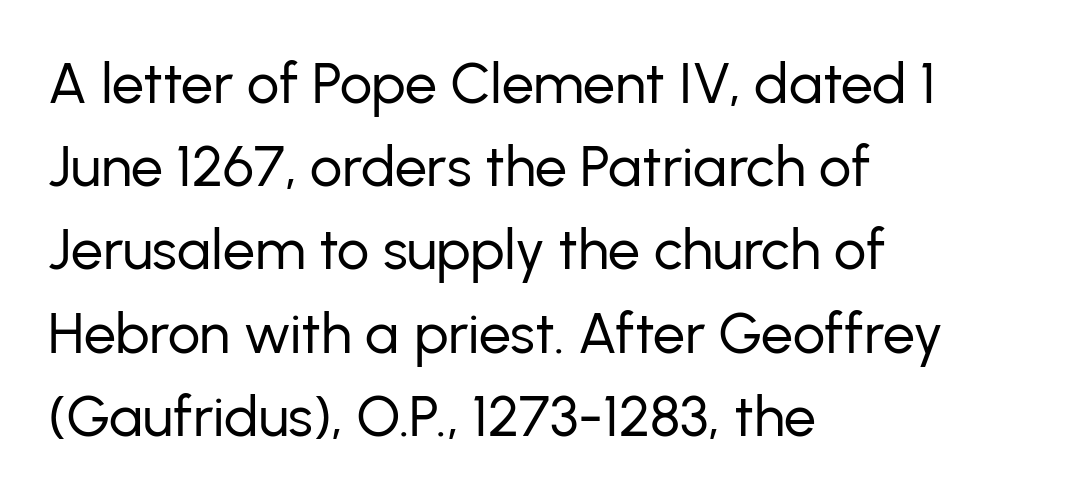
Q: Is the text bold? A: No.
Q: Is the text italic (slanted)? A: No, it is upright.
Q: Is the typeface a serif or a sans-serif typeface? A: Sans-serif.
Q: Is the text underlined? A: No.
Q: How is the paragraph aligned? A: Left-aligned.
Q: Is the spacing between letters normal or unusually wide? A: Normal.
Q: Is the spacing between lines tight, normal or loose? A: Normal.
Q: Width (condensed, normal, or wide)? A: Normal.
Q: Stroke contrast? A: Low.
Q: x-height? A: Medium.
Q: Monospaced? A: No.
